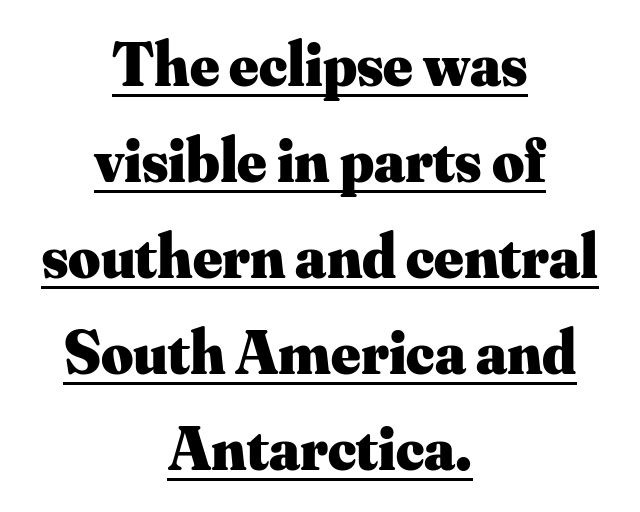
{"serif": "yes", "italic": "no", "bold": "yes", "weight": "heavy", "width": "normal", "stroke_contrast": "medium", "x_height": "small", "monospaced": "no", "underline": "yes", "align": "center", "line_spacing": "normal", "line_spacing_ratio": 1.55, "letter_spacing": "normal", "letter_spacing_em": 0.0, "glyph_px": 62}
